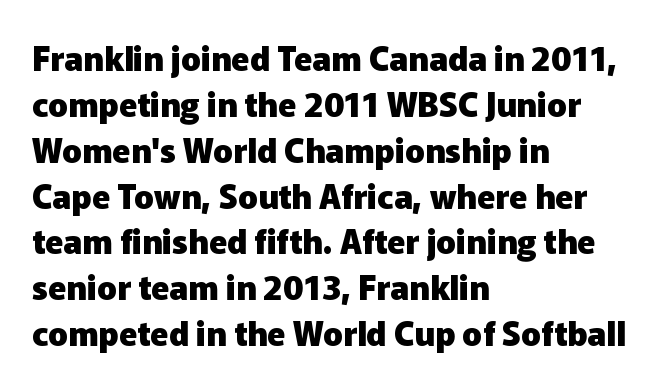
{"serif": "no", "italic": "no", "bold": "yes", "weight": "heavy", "width": "normal", "stroke_contrast": "low", "x_height": "medium", "monospaced": "no", "underline": "no", "align": "left", "line_spacing": "normal", "line_spacing_ratio": 1.39, "letter_spacing": "normal", "letter_spacing_em": 0.0, "glyph_px": 33}
